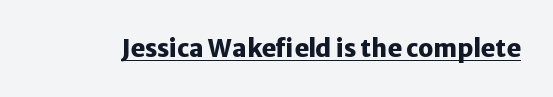
Students, observe the line beneath the letters — that is underlining. Upright lettering throughout. Summary of weight: heavy, a full bold. Here the glyphs are tracked normally, forming tight word shapes.
